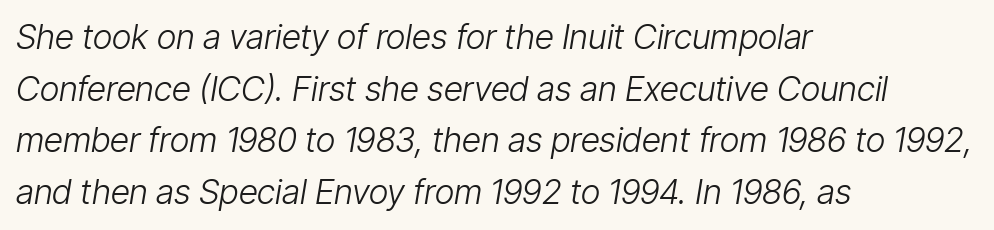
The image shows 34 px light, condensed type, italic (leaning right); set left-aligned, normal line spacing (1.52x), normal letter spacing, not underlined; low stroke contrast and a medium x-height.
